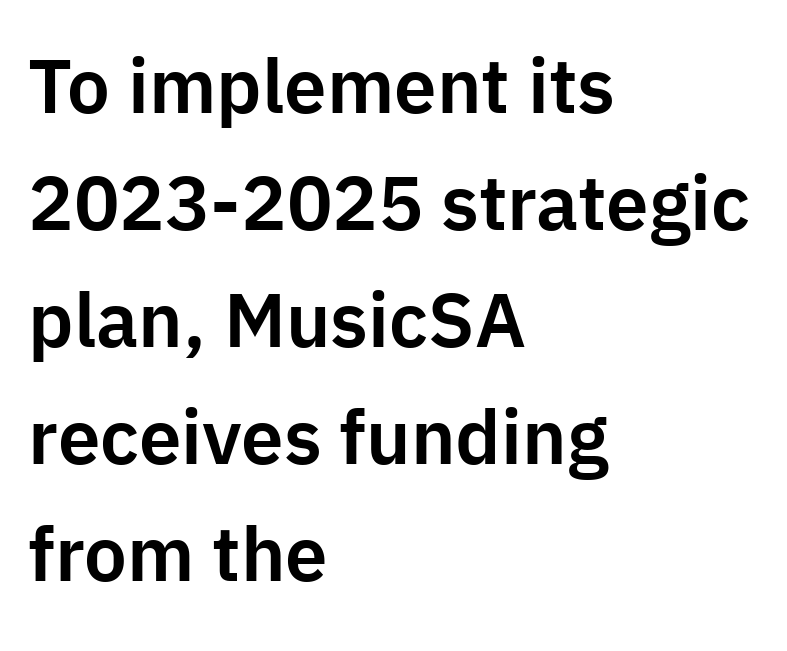
{"serif": "no", "italic": "no", "width": "normal", "stroke_contrast": "low", "x_height": "medium", "monospaced": "no", "underline": "no", "align": "left", "line_spacing": "normal", "line_spacing_ratio": 1.54, "letter_spacing": "normal", "letter_spacing_em": 0.0, "glyph_px": 76}
